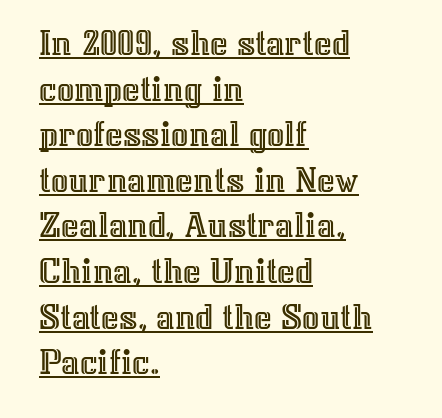
Q: Is the text italic (slanted)? A: No, it is upright.
Q: Is the text underlined? A: Yes.
Q: How is the paragraph aligned? A: Left-aligned.
Q: Is the spacing between letters normal or unusually wide? A: Normal.
Q: Width (condensed, normal, or wide)? A: Normal.
Q: x-height? A: Medium.
Q: Monospaced? A: No.
